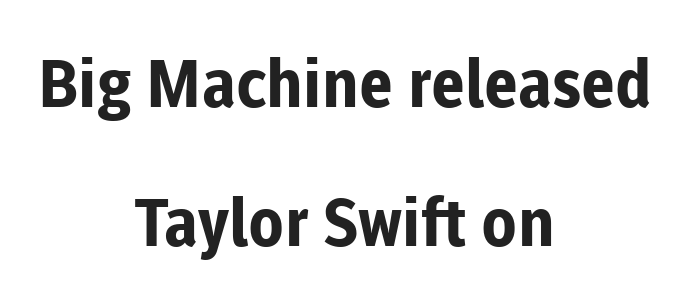
The image shows 66 px bold sans-serif type, upright; set centered, loose line spacing (2.11x), normal letter spacing, not underlined; low stroke contrast and a medium x-height.
